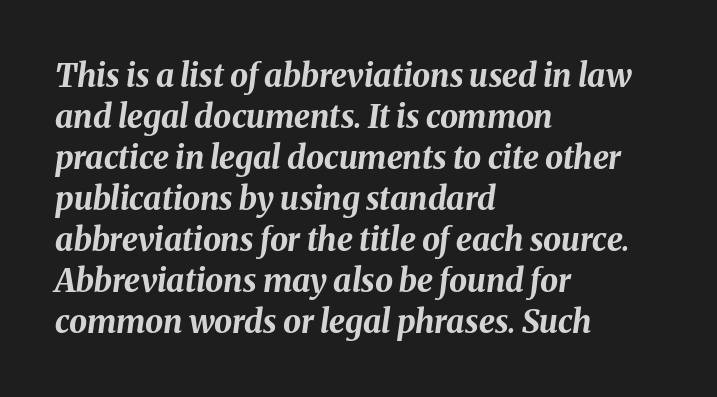
These lines stack with their left ends in a neat column. Characters follow at the spacing the type designer built in. Has an underline been added? It has not. You could not count columns in this text — the font is proportionally spaced. In terms of leading, this rendering sits right in the middle.
